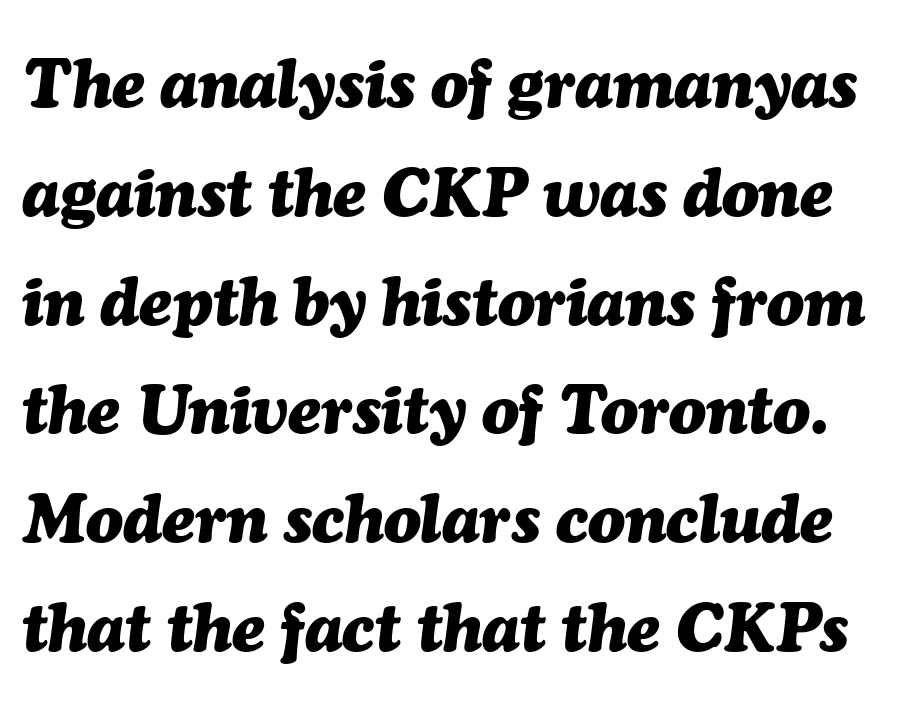
{"italic": "yes", "lean": "right", "slant_degrees": 7, "bold": "yes", "weight": "heavy", "width": "normal", "stroke_contrast": "medium", "x_height": "medium", "monospaced": "no", "underline": "no", "line_spacing": "normal", "line_spacing_ratio": 1.6, "letter_spacing": "normal", "letter_spacing_em": 0.0, "glyph_px": 68}
